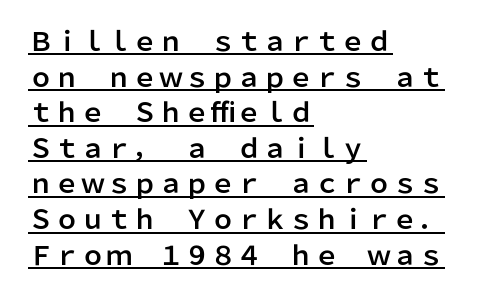
The image shows 26 px text type, upright; set left-aligned, normal line spacing (1.37x), normal letter spacing, underlined.
